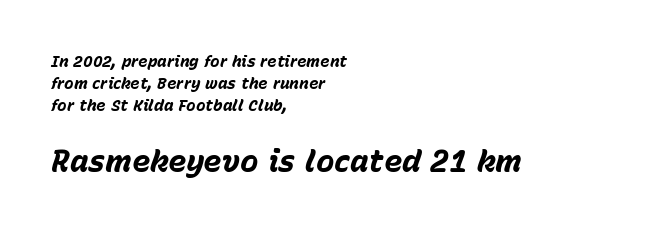
Q: Is the text bold? A: Yes.
Q: Is the text italic (slanted)? A: Yes, it leans right by about 15 degrees.
Q: Is the text underlined? A: No.
Q: How is the paragraph aligned? A: Left-aligned.
Q: Is the spacing between letters normal or unusually wide? A: Normal.
Q: Is the spacing between lines tight, normal or loose? A: Normal.
Q: Which block of text is set in a larger size, the first (top) or the second (bottom)? A: The second (bottom) one.
Q: Width (condensed, normal, or wide)? A: Normal.
Q: Stroke contrast? A: Low.
Q: x-height? A: Medium.
Q: Monospaced? A: No.
